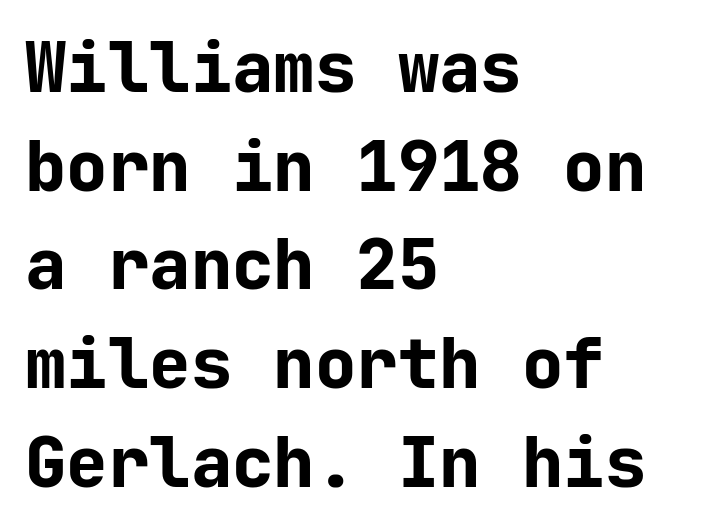
Honestly, the row spacing looks completely unremarkable. Monospaced: the letters line up in strict vertical columns. Look at the tracking — it's just the regular setting, nothing added. The rag falls on the right side of this text block.
